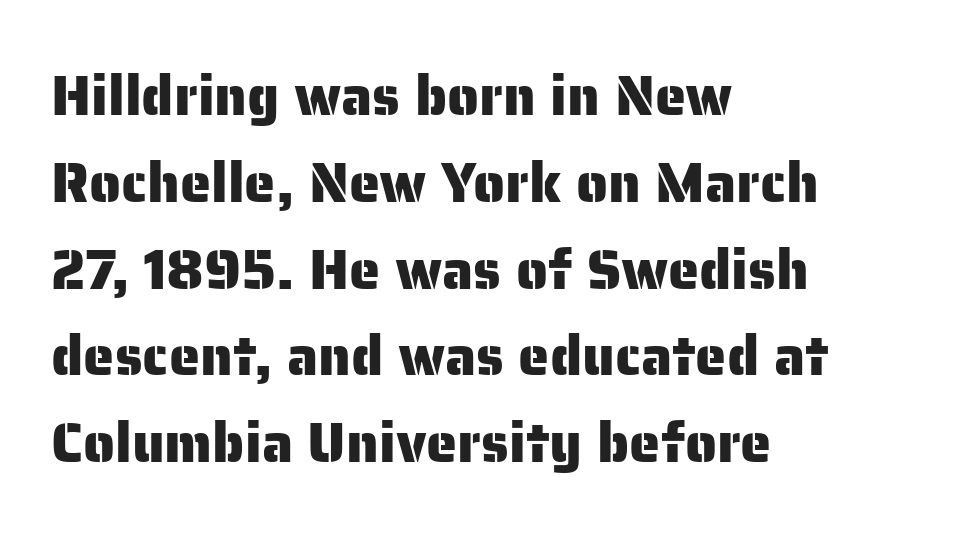
The image shows 56 px sans-serif type, upright; set left-aligned, normal line spacing (1.55x), normal letter spacing, not underlined; low stroke contrast and a medium x-height.
